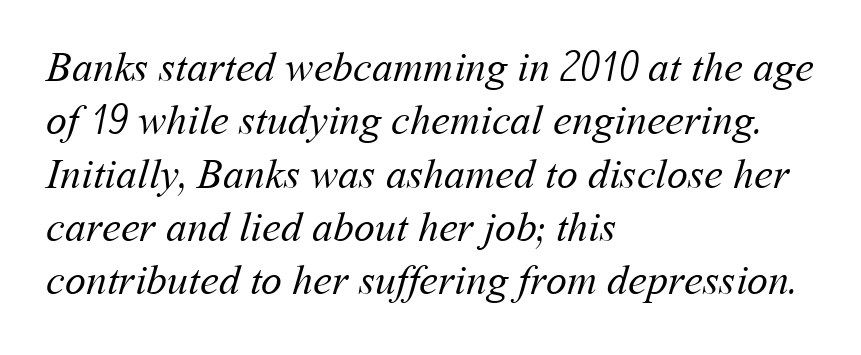
Q: Is the text bold? A: No.
Q: Is the text underlined? A: No.
Q: How is the paragraph aligned? A: Left-aligned.
Q: Is the spacing between letters normal or unusually wide? A: Normal.
Q: Is the spacing between lines tight, normal or loose? A: Normal.
Q: Width (condensed, normal, or wide)? A: Normal.
Q: Stroke contrast? A: Medium.
Q: x-height? A: Medium.
Q: Monospaced? A: No.
